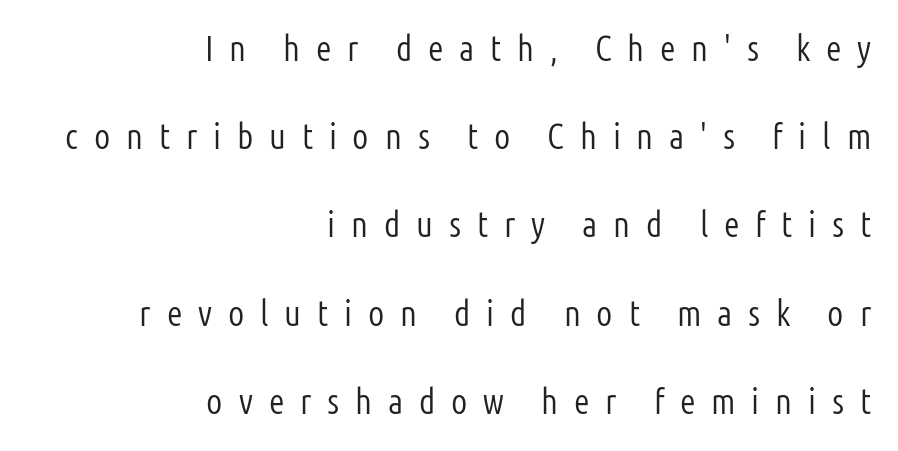
{"serif": "no", "italic": "no", "bold": "no", "weight": "light", "width": "condensed", "stroke_contrast": "low", "x_height": "medium", "monospaced": "no", "underline": "no", "align": "right", "line_spacing": "loose", "line_spacing_ratio": 2.45, "letter_spacing": "wide", "letter_spacing_em": 0.44, "glyph_px": 36}
